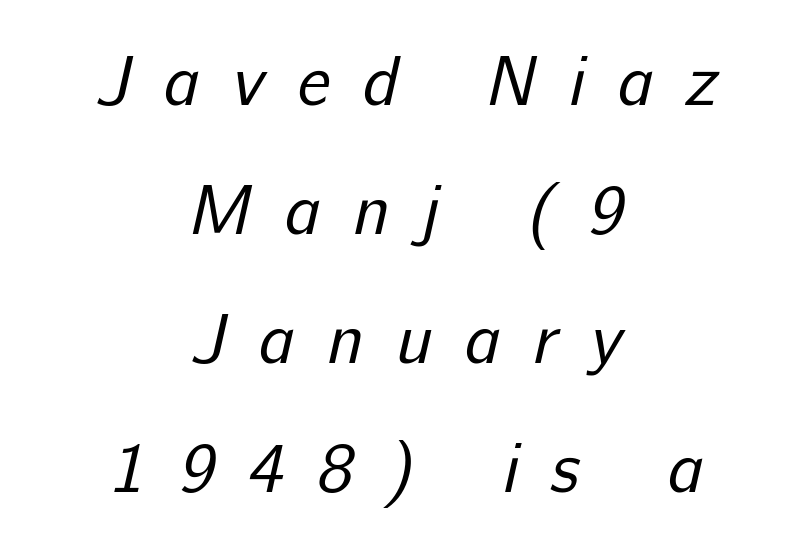
Q: Is the text bold? A: No.
Q: Is the typeface a serif or a sans-serif typeface? A: Sans-serif.
Q: Is the text underlined? A: No.
Q: How is the paragraph aligned? A: Centered.
Q: Is the spacing between letters normal or unusually wide? A: Unusually wide.
Q: Width (condensed, normal, or wide)? A: Normal.
Q: Stroke contrast? A: Low.
Q: x-height? A: Medium.
Q: Monospaced? A: No.
